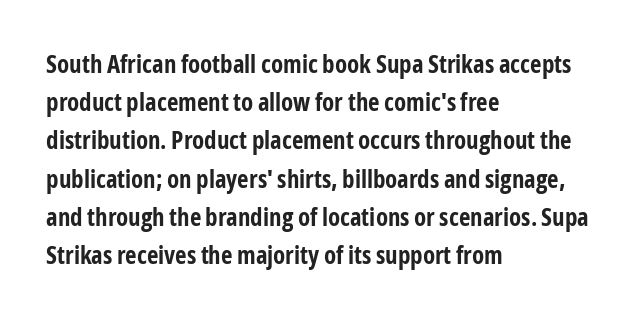
{"italic": "no", "bold": "yes", "underline": "no", "align": "left", "line_spacing": "normal", "line_spacing_ratio": 1.53, "letter_spacing": "normal", "letter_spacing_em": 0.0, "glyph_px": 25}
